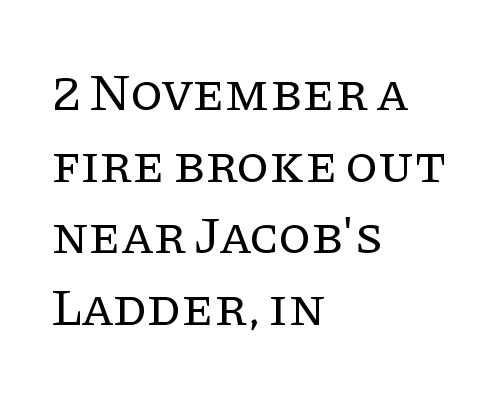
Is the type heavy? It reads as light-to-regular instead. A serif font was chosen for this passage. These lines keep a tight, regular rhythm from letter to letter. Notice how descenders clear the ascenders below comfortably — that's standard leading.
